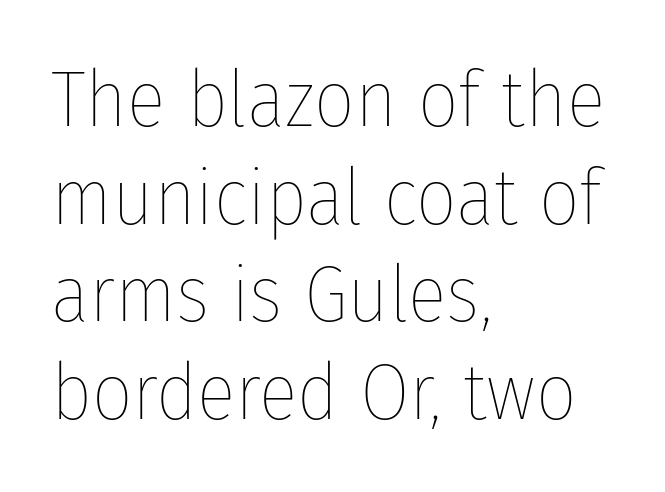
{"italic": "no", "bold": "no", "weight": "thin", "width": "condensed", "stroke_contrast": "low", "x_height": "medium", "monospaced": "no", "underline": "no", "align": "left", "line_spacing_ratio": 1.22, "letter_spacing": "normal", "letter_spacing_em": 0.0, "glyph_px": 80}
